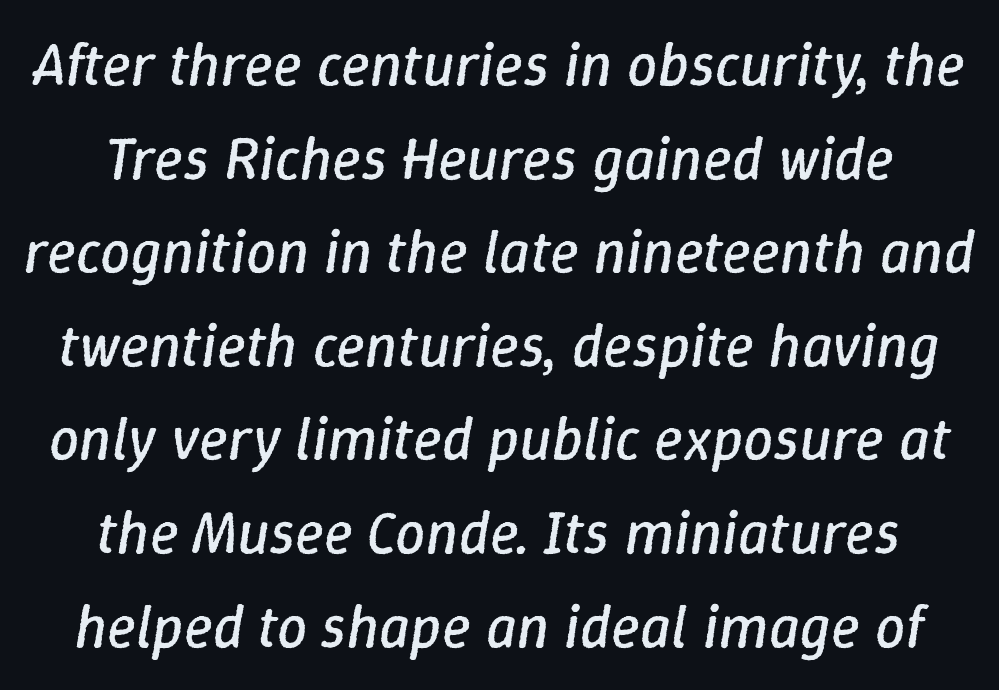
The image shows 60 px regular-weight type, italic (leaning right); set centered, normal line spacing (1.56x), normal letter spacing, not underlined; low stroke contrast and a medium x-height.
